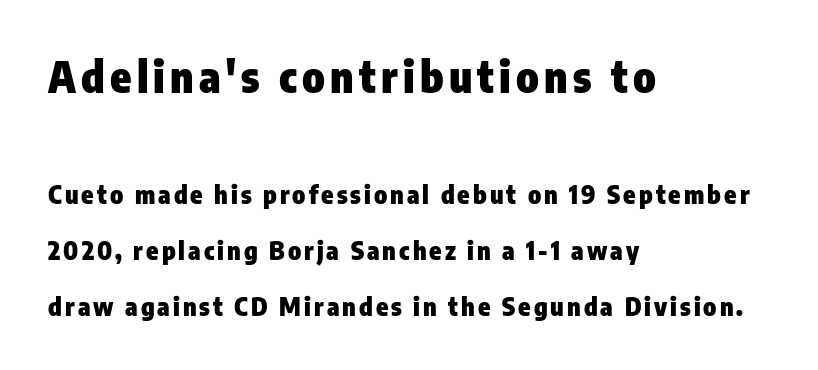
The text was rendered using a sans face with plain stroke endings. Whoever set this made the first block the dominant, larger element. Leftover space on each line is placed entirely after the last word. Each new line begins a long way beneath the previous one.
